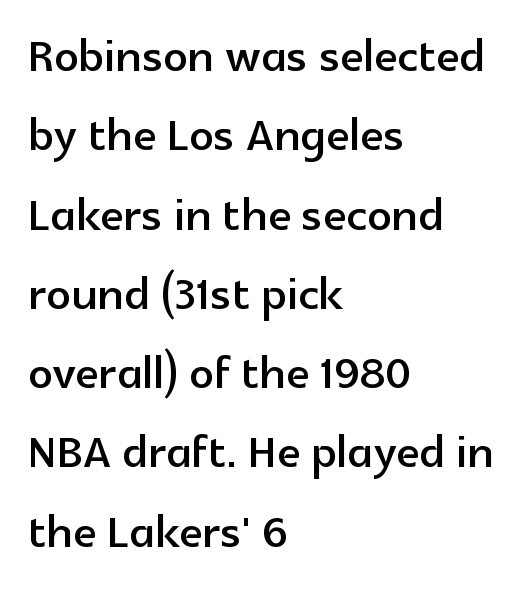
The image shows 61 px sans-serif type, upright; set left-aligned, normal line spacing (1.3x), normal letter spacing, not underlined; a medium x-height.
